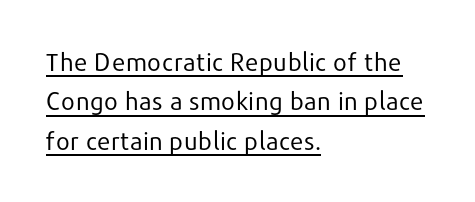
If you drew a line through each stem, it would be perfectly vertical. Reading down the column, the eye jumps a familiar distance to each next line. The strokes carry an ordinary text weight at most. Looks like someone drew a line under every word here. Is the letter spacing exaggerated? No — it looks like the ordinary default. Notice how the passage keeps a crisp vertical edge on the left only.
